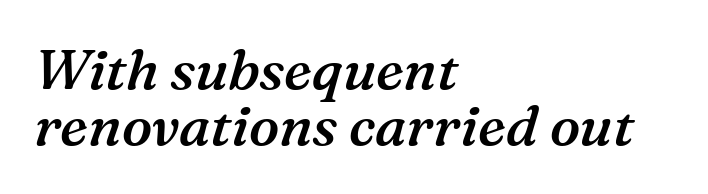
{"serif": "yes", "italic": "yes", "lean": "right", "slant_degrees": 16, "bold": "semi", "weight": "semibold", "width": "normal", "stroke_contrast": "medium", "x_height": "medium", "monospaced": "no", "underline": "no", "align": "left", "line_spacing": "tight", "line_spacing_ratio": 1.0, "letter_spacing": "normal", "letter_spacing_em": 0.0, "glyph_px": 56}
